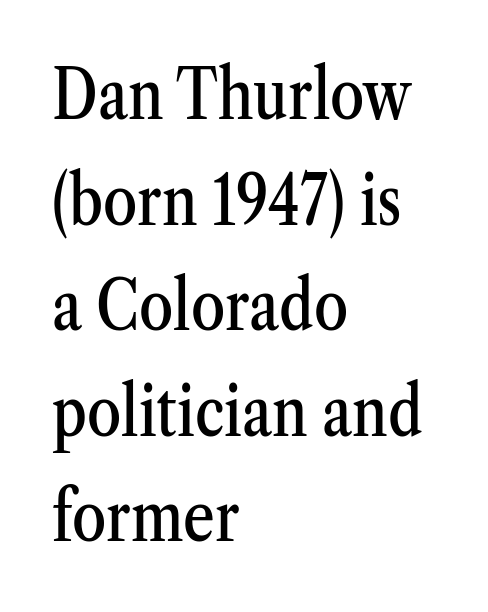
Bare-footed words on every line. Alignment: flush left. A typesetter would call this proportional, since set widths differ per character. A normal amount of white space separates one row of letters from the next.
